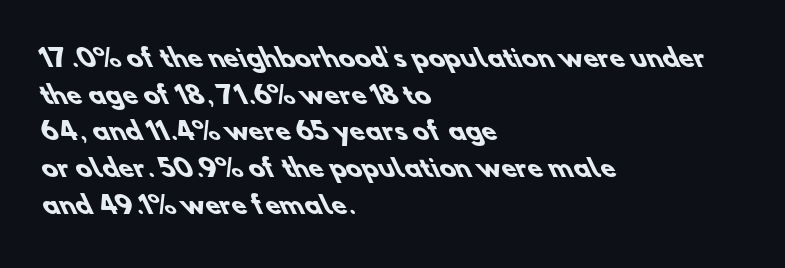
Q: Is the text bold? A: Yes.
Q: Is the text underlined? A: No.
Q: How is the paragraph aligned? A: Left-aligned.
Q: Is the spacing between letters normal or unusually wide? A: Normal.
Q: Is the spacing between lines tight, normal or loose? A: Normal.
